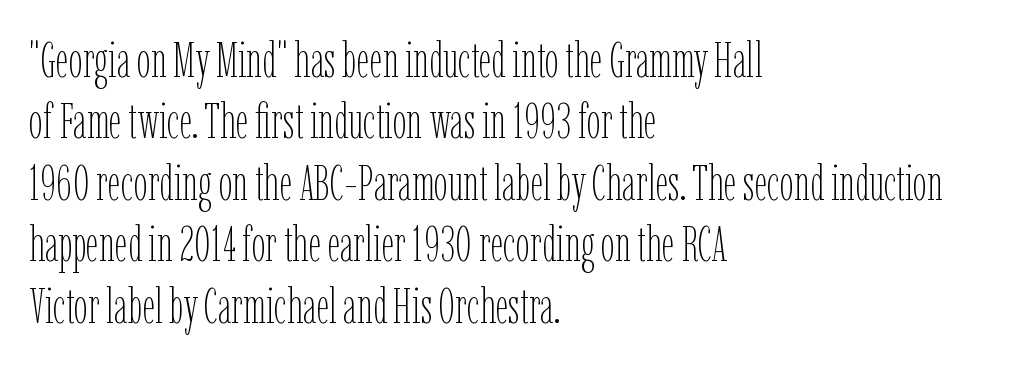
Proportional: the letters do not fall into vertical columns. Is there any slant? The stems are plumb. Think standard paragraph weight, or any step lighter than that. The horizontal fit of the characters is conventional and even.
